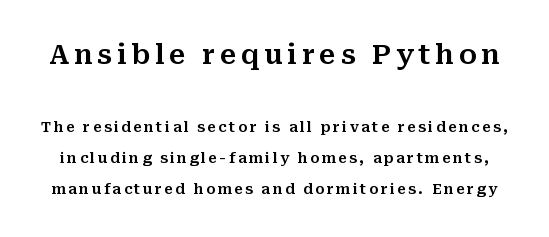
The image shows 27 px text type, upright; set loose line spacing (2.21x), not underlined; the first (top) block is 1.93x larger.
